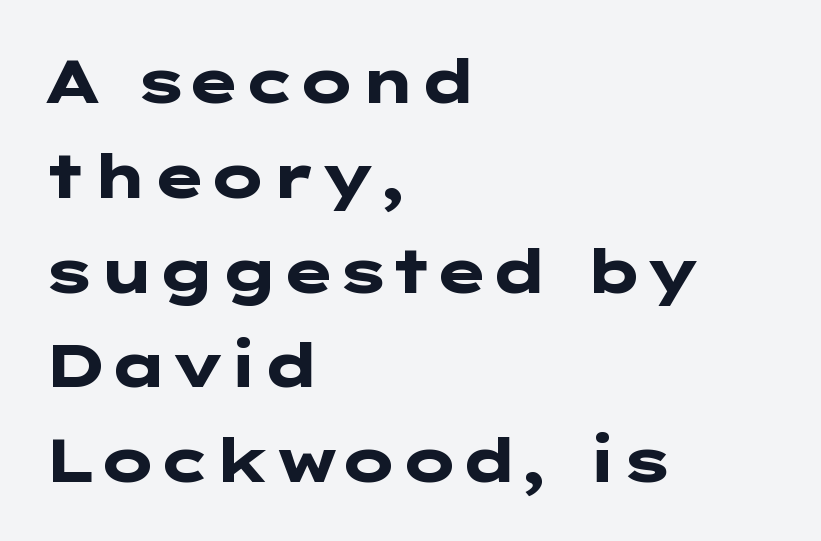
Q: Is the text bold? A: Yes.
Q: Is the text italic (slanted)? A: No, it is upright.
Q: Is the typeface a serif or a sans-serif typeface? A: Sans-serif.
Q: Is the text underlined? A: No.
Q: How is the paragraph aligned? A: Left-aligned.
Q: Is the spacing between letters normal or unusually wide? A: Normal.
Q: Is the spacing between lines tight, normal or loose? A: Normal.
Q: Width (condensed, normal, or wide)? A: Wide.
Q: Stroke contrast? A: Low.
Q: x-height? A: Medium.
